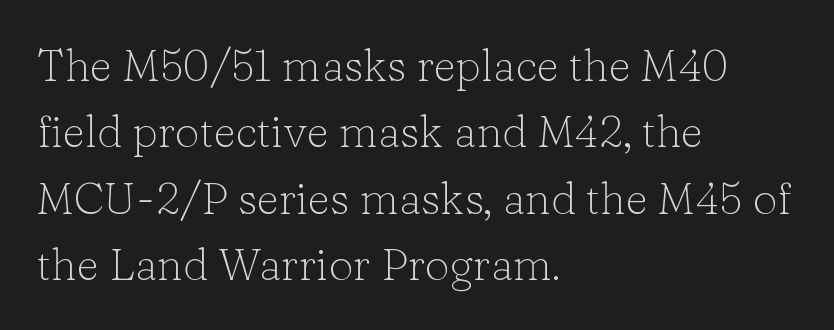
Q: Is the text bold? A: No.
Q: Is the text italic (slanted)? A: No, it is upright.
Q: Is the typeface a serif or a sans-serif typeface? A: Serif.
Q: Is the text underlined? A: No.
Q: How is the paragraph aligned? A: Left-aligned.
Q: Is the spacing between letters normal or unusually wide? A: Normal.
Q: Is the spacing between lines tight, normal or loose? A: Normal.
Q: Width (condensed, normal, or wide)? A: Normal.
Q: Stroke contrast? A: Low.
Q: x-height? A: Medium.
Q: Monospaced? A: No.
